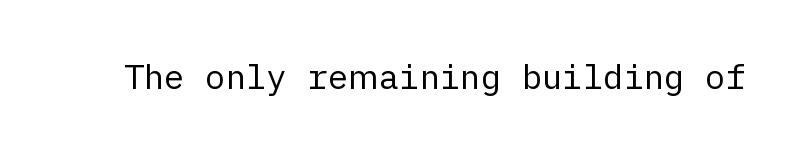
The image shows 34 px regular-weight sans-serif type, upright; set normal letter spacing, not underlined; low stroke contrast and a medium x-height.
